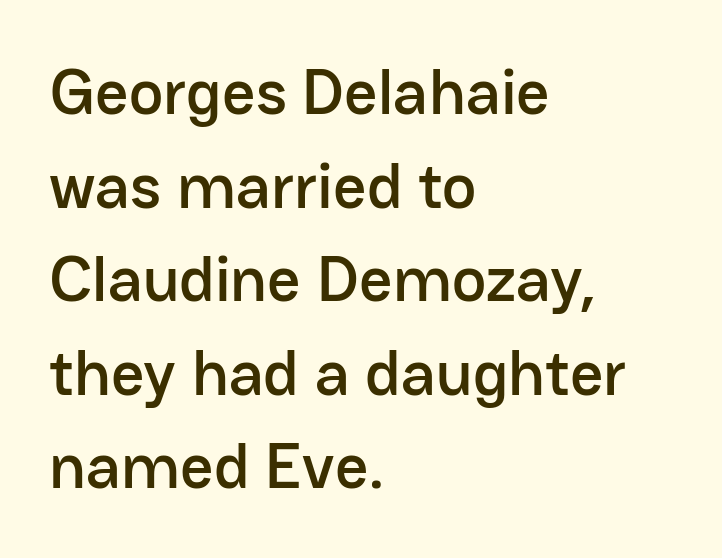
The image shows 65 px sans-serif type, upright; set left-aligned, normal line spacing (1.44x), normal letter spacing, not underlined; low stroke contrast and a medium x-height.
